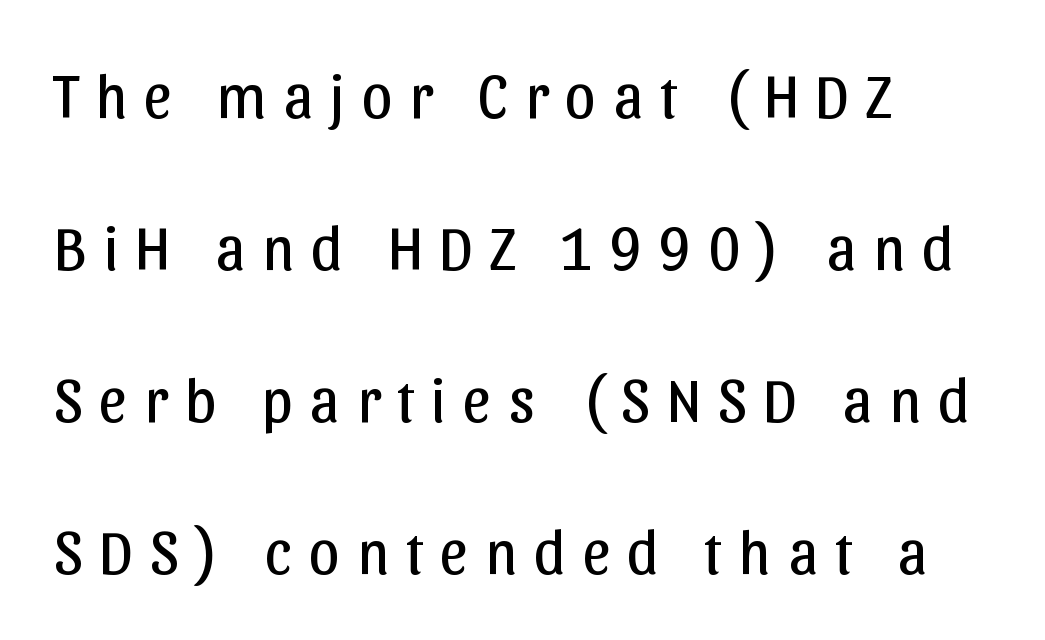
{"serif": "no", "italic": "no", "bold": "no", "weight": "regular", "width": "normal", "stroke_contrast": "low", "x_height": "medium", "monospaced": "no", "underline": "no", "align": "left", "line_spacing": "loose", "line_spacing_ratio": 2.45, "letter_spacing": "wide", "letter_spacing_em": 0.27, "glyph_px": 62}
